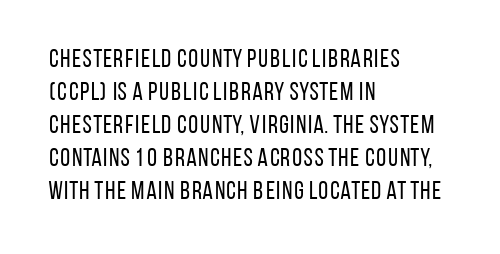
{"italic": "no", "bold": "no", "underline": "no", "align": "left", "line_spacing": "normal", "line_spacing_ratio": 1.32, "letter_spacing": "normal", "letter_spacing_em": 0.0, "glyph_px": 25}
